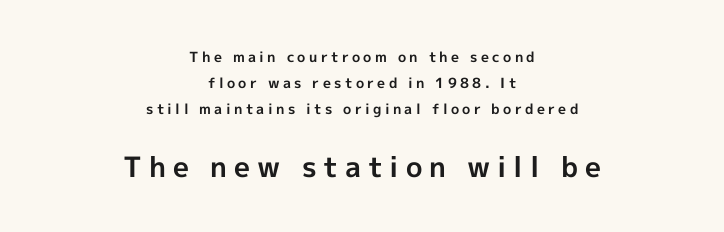
Q: Is the text bold? A: Yes.
Q: Is the text italic (slanted)? A: No, it is upright.
Q: Is the typeface a serif or a sans-serif typeface? A: Sans-serif.
Q: Is the text underlined? A: No.
Q: How is the paragraph aligned? A: Centered.
Q: Is the spacing between letters normal or unusually wide? A: Unusually wide.
Q: Which block of text is set in a larger size, the first (top) or the second (bottom)? A: The second (bottom) one.
Q: Width (condensed, normal, or wide)? A: Normal.
Q: x-height? A: Medium.
Q: Monospaced? A: No.
